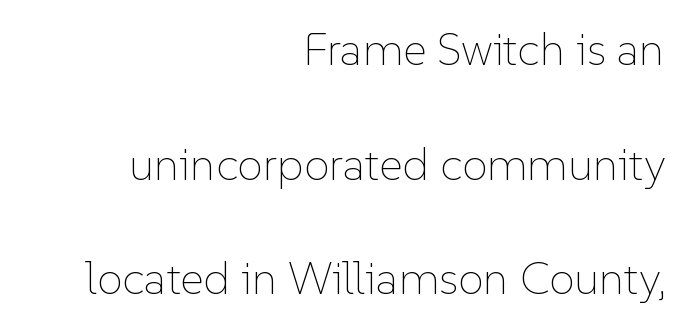
Words float on clear page, feet unadorned. Short and long lines alike share a common ending point at right. This sample uses plain, unmodified letter spacing. Letters have the restrained weight of plain body copy at most. The letters advance in unequal steps, a hallmark of proportional type.
